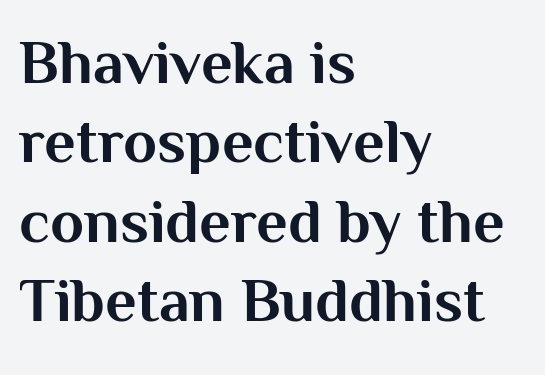
Q: Is the text bold? A: Yes.
Q: Is the text italic (slanted)? A: No, it is upright.
Q: Is the typeface a serif or a sans-serif typeface? A: Sans-serif.
Q: Is the text underlined? A: No.
Q: How is the paragraph aligned? A: Left-aligned.
Q: Is the spacing between letters normal or unusually wide? A: Normal.
Q: Is the spacing between lines tight, normal or loose? A: Normal.
Q: Width (condensed, normal, or wide)? A: Normal.
Q: Stroke contrast? A: Medium.
Q: x-height? A: Medium.
Q: Monospaced? A: No.
